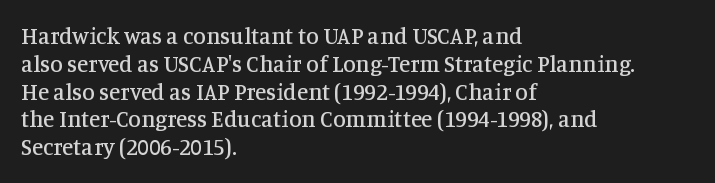
Here the glyphs are tracked normally, forming tight word shapes. The specimen omits any rule beneath the text block's lines. Vertical strokes here are truly vertical. The lines in this sample share a left origin and differ only in where they stop.
